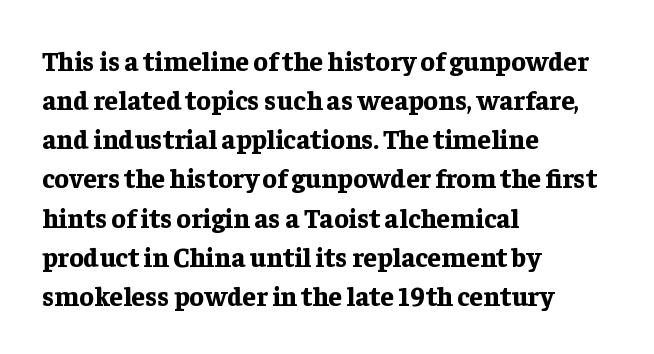
The typography opts for an upright posture over an oblique one. The face used here has the dense, thick strokes of a bold. Words float on clear page, feet unadorned. The typesetter chose a ragged-right arrangement here.
